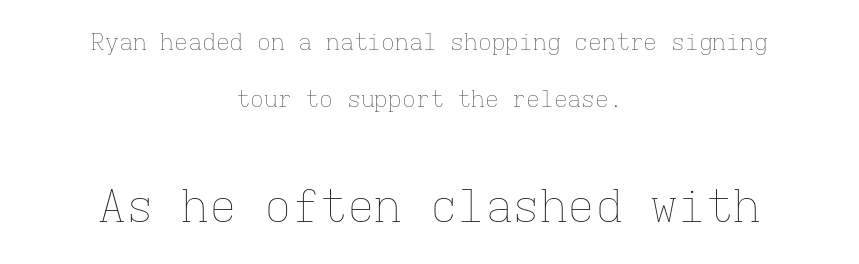
The image shows 46 px thin type, upright, monospaced; set centered, loose line spacing (2.47x), normal letter spacing, not underlined; the second (bottom) block is 2.0x larger; low stroke contrast and a medium x-height.
